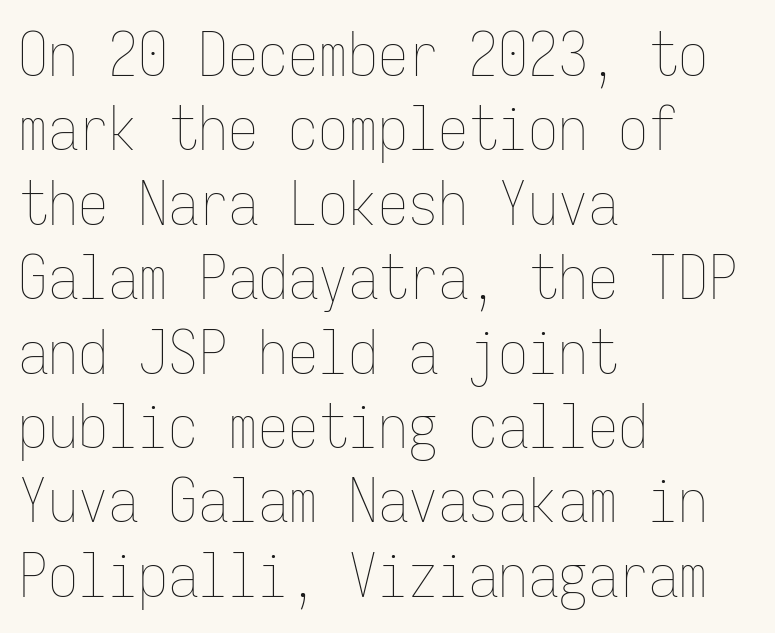
{"italic": "no", "bold": "no", "weight": "thin", "width": "condensed", "stroke_contrast": "low", "x_height": "medium", "monospaced": "yes", "underline": "no", "align": "left", "line_spacing_ratio": 1.24, "letter_spacing": "normal", "letter_spacing_em": 0.0, "glyph_px": 60}
